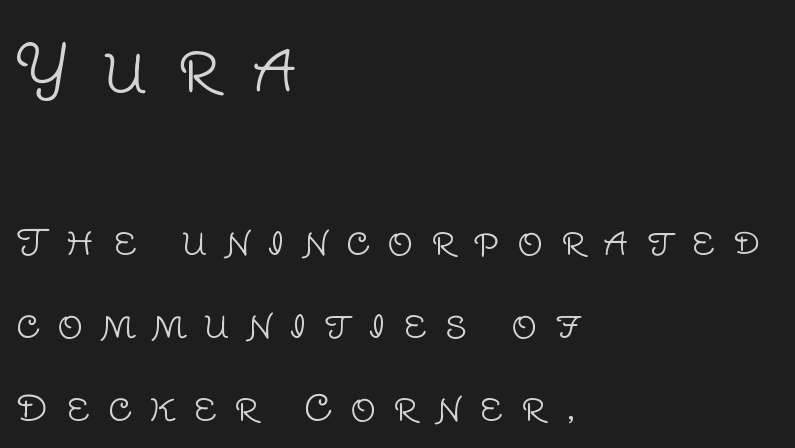
{"serif": "no", "bold": "no", "weight": "light", "width": "normal", "stroke_contrast": "low", "x_height": "large", "monospaced": "no", "underline": "no", "align": "left", "line_spacing": "loose", "line_spacing_ratio": 2.31, "letter_spacing": "wide", "letter_spacing_em": 0.49, "larger_block": "first", "size_ratio": 1.75, "glyph_px": 63}
